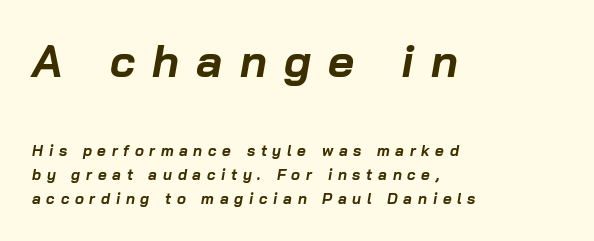
Q: Is the text bold? A: Yes.
Q: Is the text italic (slanted)? A: Yes, it leans right by about 10 degrees.
Q: Is the text underlined? A: No.
Q: How is the paragraph aligned? A: Left-aligned.
Q: Is the spacing between letters normal or unusually wide? A: Unusually wide.
Q: Is the spacing between lines tight, normal or loose? A: Normal.
Q: Which block of text is set in a larger size, the first (top) or the second (bottom)? A: The first (top) one.
Q: Width (condensed, normal, or wide)? A: Normal.
Q: Stroke contrast? A: Low.
Q: x-height? A: Medium.
Q: Monospaced? A: No.
